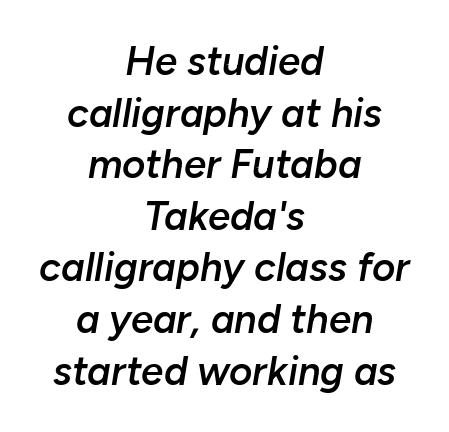
The image shows 40 px semibold type, italic (leaning right); set centered, normal line spacing (1.29x), normal letter spacing, not underlined; low stroke contrast and a medium x-height.
